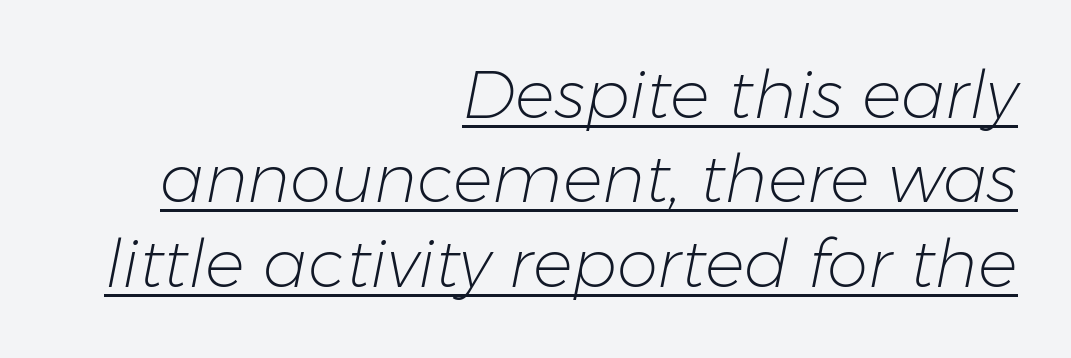
{"italic": "yes", "lean": "right", "slant_degrees": 11, "bold": "no", "weight": "light", "width": "normal", "stroke_contrast": "low", "x_height": "medium", "monospaced": "no", "underline": "yes", "align": "right", "line_spacing": "normal", "line_spacing_ratio": 1.28, "letter_spacing": "normal", "letter_spacing_em": 0.0, "glyph_px": 66}
